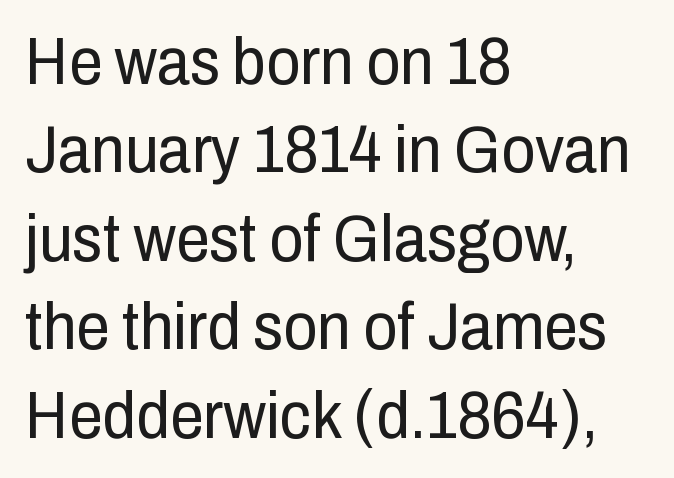
The image shows 67 px regular-weight, condensed sans-serif type, upright; set left-aligned, normal line spacing (1.32x), normal letter spacing, not underlined; low stroke contrast and a medium x-height.
